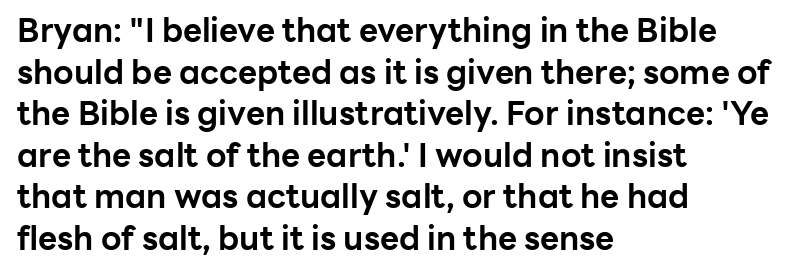
Q: Is the text bold? A: Yes.
Q: Is the text italic (slanted)? A: No, it is upright.
Q: Is the typeface a serif or a sans-serif typeface? A: Sans-serif.
Q: Is the text underlined? A: No.
Q: How is the paragraph aligned? A: Left-aligned.
Q: Is the spacing between letters normal or unusually wide? A: Normal.
Q: Is the spacing between lines tight, normal or loose? A: Normal.
Q: Width (condensed, normal, or wide)? A: Normal.
Q: Stroke contrast? A: Low.
Q: x-height? A: Medium.
Q: Monospaced? A: No.
